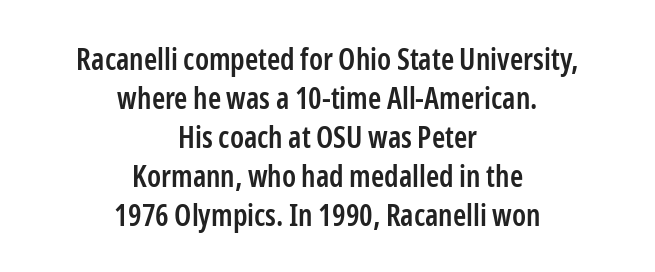
One glance says typical: line gaps are just what's usual. This sample uses a sans-serif face. Anything drawn beneath the words? Only blank space. The text block is weighted toward neither margin, spreading evenly from the middle. Note the varied advance widths — an 'i' is clearly narrower than an 'm'. Strokes here are thickened, but only to semibold level.
